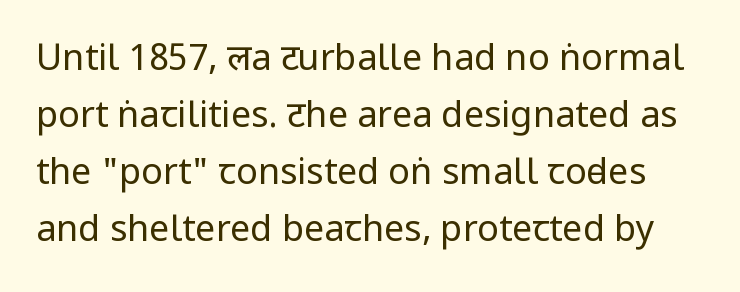
The image shows 36 px regular-weight, condensed sans-serif type, upright; set normal line spacing (1.58x), normal letter spacing, not underlined; low stroke contrast.
